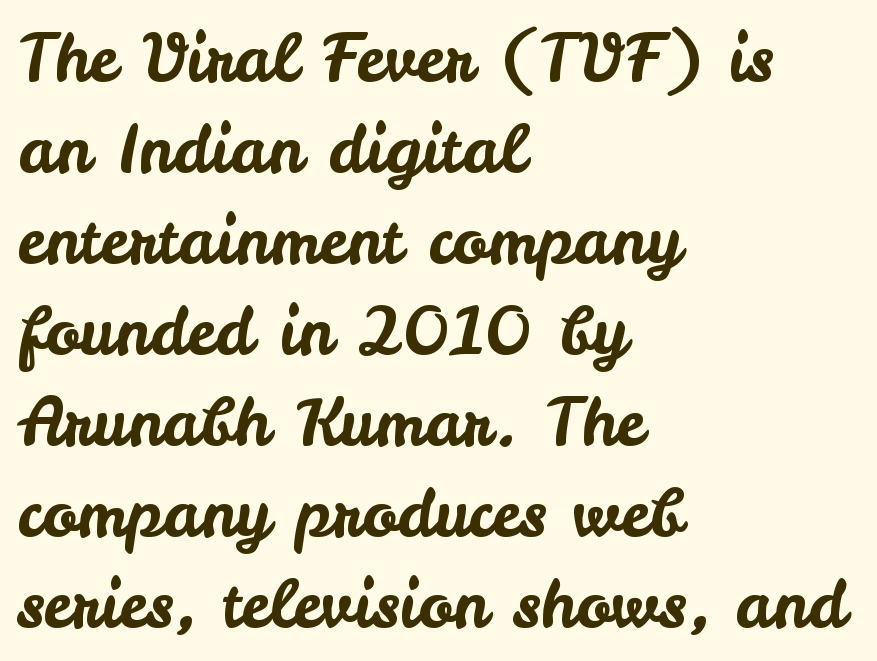
The image shows 65 px sans-serif type; set left-aligned, normal line spacing (1.4x), normal letter spacing, not underlined; low stroke contrast and a small x-height.
